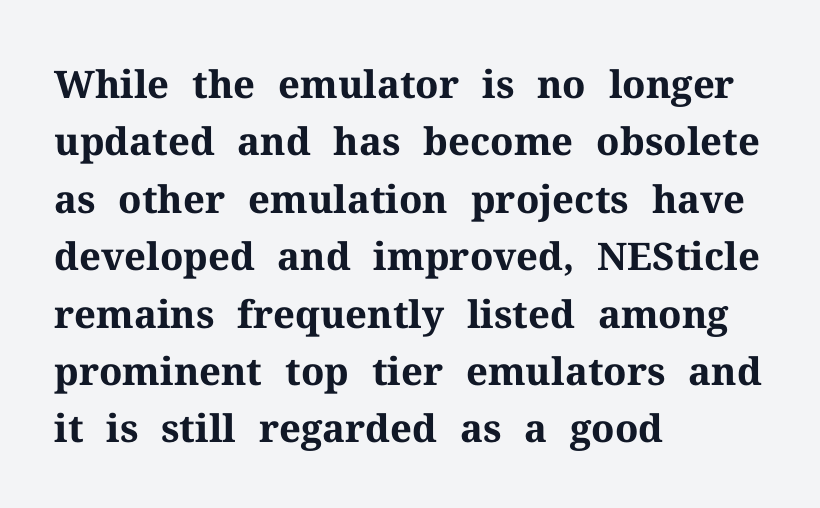
Q: Is the text bold? A: Yes.
Q: Is the text italic (slanted)? A: No, it is upright.
Q: Is the typeface a serif or a sans-serif typeface? A: Serif.
Q: Is the text underlined? A: No.
Q: How is the paragraph aligned? A: Left-aligned.
Q: Is the spacing between letters normal or unusually wide? A: Normal.
Q: Is the spacing between lines tight, normal or loose? A: Normal.
Q: Width (condensed, normal, or wide)? A: Normal.
Q: Stroke contrast? A: Medium.
Q: x-height? A: Medium.
Q: Monospaced? A: No.
